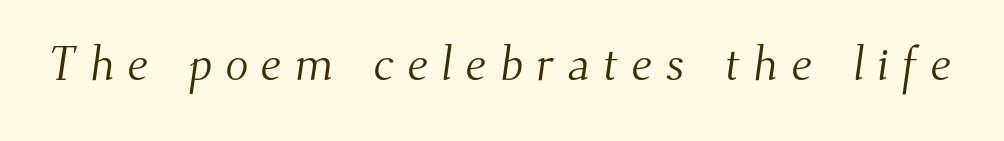
The image shows 48 px light serif type; set unusually wide letter spacing (+0.27 em), not underlined; medium stroke contrast and a small x-height.
